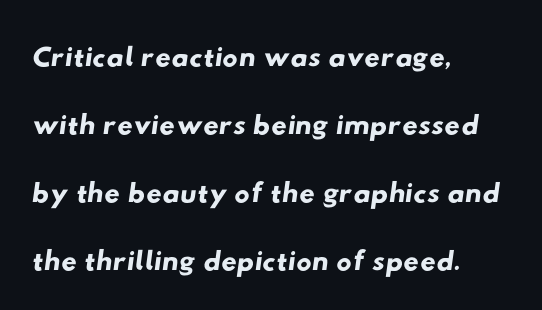
Q: Is the typeface a serif or a sans-serif typeface? A: Sans-serif.
Q: Is the text underlined? A: No.
Q: How is the paragraph aligned? A: Left-aligned.
Q: Is the spacing between letters normal or unusually wide? A: Normal.
Q: Is the spacing between lines tight, normal or loose? A: Normal.
Q: Width (condensed, normal, or wide)? A: Wide.
Q: Stroke contrast? A: Low.
Q: x-height? A: Small.
Q: Monospaced? A: No.
